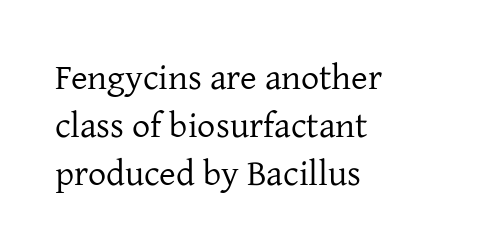
Q: Is the text bold? A: No.
Q: Is the text italic (slanted)? A: No, it is upright.
Q: Is the typeface a serif or a sans-serif typeface? A: Serif.
Q: Is the text underlined? A: No.
Q: How is the paragraph aligned? A: Left-aligned.
Q: Is the spacing between letters normal or unusually wide? A: Normal.
Q: Is the spacing between lines tight, normal or loose? A: Normal.
Q: Width (condensed, normal, or wide)? A: Normal.
Q: Stroke contrast? A: Low.
Q: x-height? A: Medium.
Q: Monospaced? A: No.
